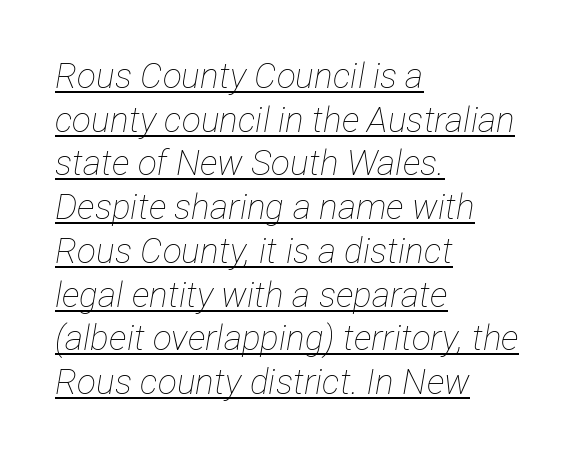
The image shows 35 px thin, condensed type, italic (leaning right); set left-aligned, normal line spacing (1.25x), normal letter spacing, underlined; low stroke contrast and a medium x-height.
